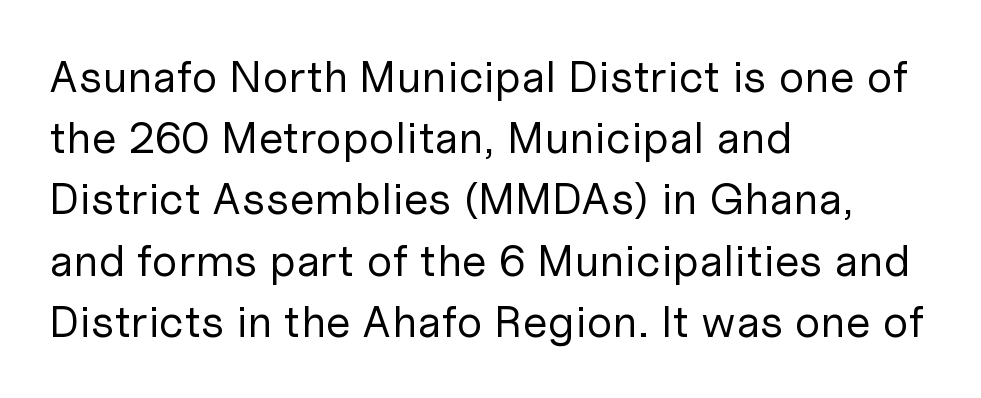
Q: Is the text bold? A: No.
Q: Is the text italic (slanted)? A: No, it is upright.
Q: Is the typeface a serif or a sans-serif typeface? A: Sans-serif.
Q: Is the text underlined? A: No.
Q: How is the paragraph aligned? A: Left-aligned.
Q: Is the spacing between letters normal or unusually wide? A: Normal.
Q: Is the spacing between lines tight, normal or loose? A: Normal.
Q: Width (condensed, normal, or wide)? A: Normal.
Q: Stroke contrast? A: Low.
Q: x-height? A: Medium.
Q: Monospaced? A: No.
